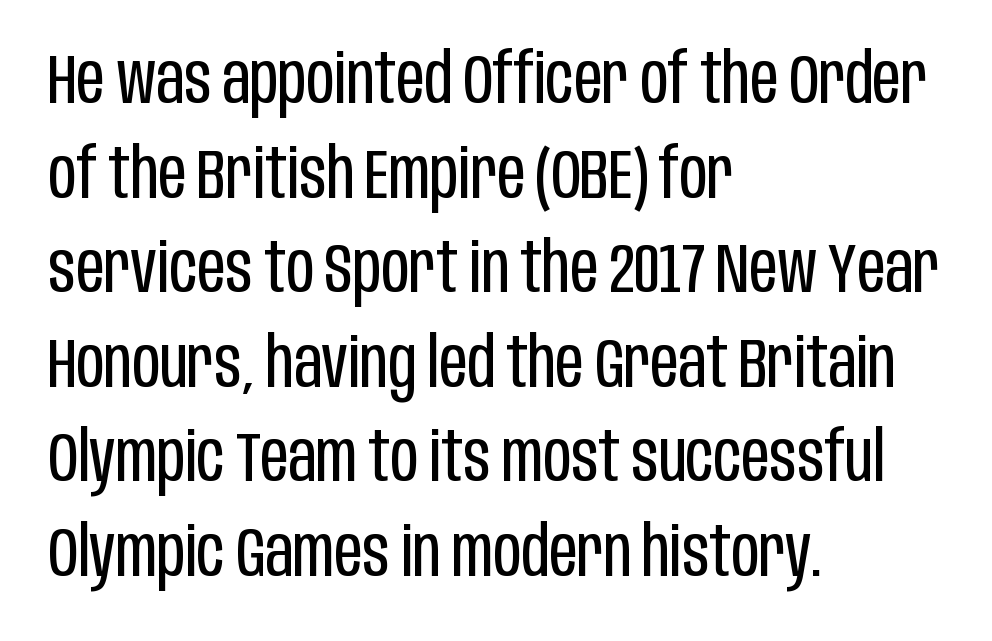
Q: Is the text bold? A: No.
Q: Is the text italic (slanted)? A: No, it is upright.
Q: Is the typeface a serif or a sans-serif typeface? A: Sans-serif.
Q: Is the text underlined? A: No.
Q: How is the paragraph aligned? A: Left-aligned.
Q: Is the spacing between letters normal or unusually wide? A: Normal.
Q: Is the spacing between lines tight, normal or loose? A: Normal.
Q: Width (condensed, normal, or wide)? A: Condensed.
Q: Stroke contrast? A: Low.
Q: x-height? A: Large.
Q: Monospaced? A: No.
